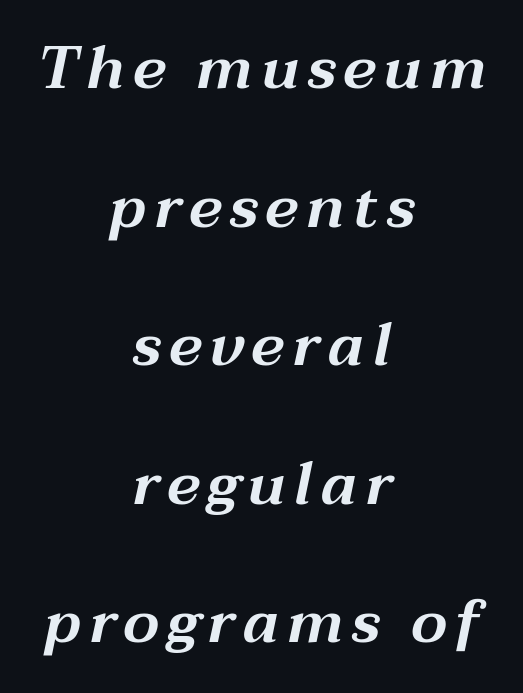
The image shows 60 px wide type, italic (leaning right); set centered, loose line spacing (2.31x), not underlined; medium stroke contrast and a medium x-height.
